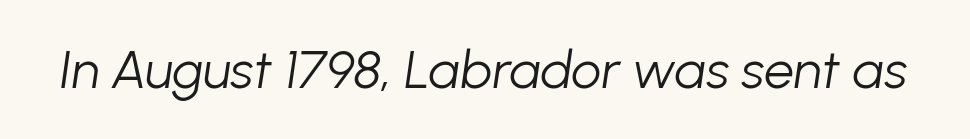
{"italic": "yes", "lean": "right", "slant_degrees": 8, "bold": "no", "weight": "light", "width": "normal", "stroke_contrast": "low", "x_height": "medium", "monospaced": "no", "underline": "no", "letter_spacing": "normal", "letter_spacing_em": 0.0, "glyph_px": 53}
